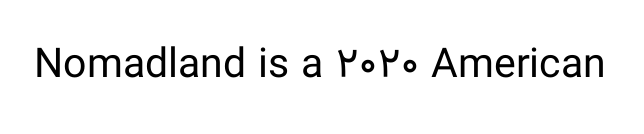
The strip under each line holds only bare page. Summary of weight: not heavy and not bold. Do the letters lean? They stand straight. A typesetter would call this zero additional tracking. Note: no serifs on the glyphs.
